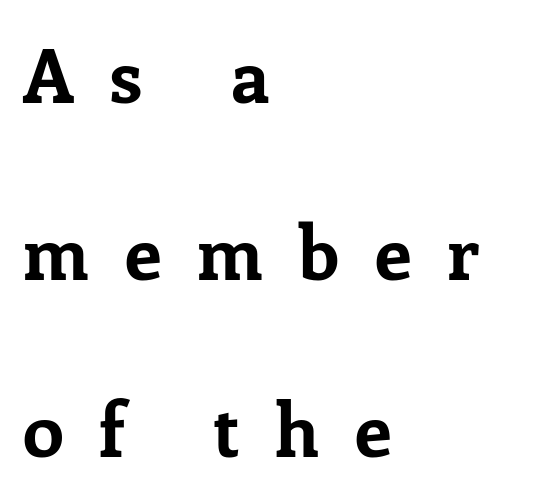
The passage shown is typed in a proportional face where columns would drift. The zone under the glyphs is completely vacant. Typographically, this falls in the serif category. Typeset ragged right — the left edge is the straight one. The block of text is sparse from top to bottom, with ample space between rows.
